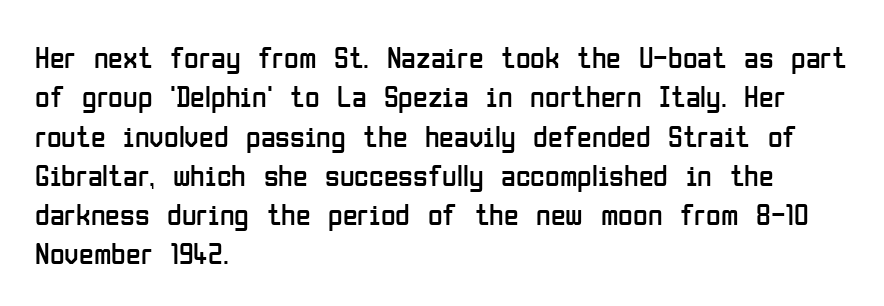
Q: Is the text bold? A: No.
Q: Is the text italic (slanted)? A: No, it is upright.
Q: Is the typeface a serif or a sans-serif typeface? A: Sans-serif.
Q: Is the text underlined? A: No.
Q: How is the paragraph aligned? A: Left-aligned.
Q: Is the spacing between letters normal or unusually wide? A: Normal.
Q: Is the spacing between lines tight, normal or loose? A: Normal.
Q: Width (condensed, normal, or wide)? A: Condensed.
Q: Stroke contrast? A: Low.
Q: x-height? A: Medium.
Q: Monospaced? A: No.
